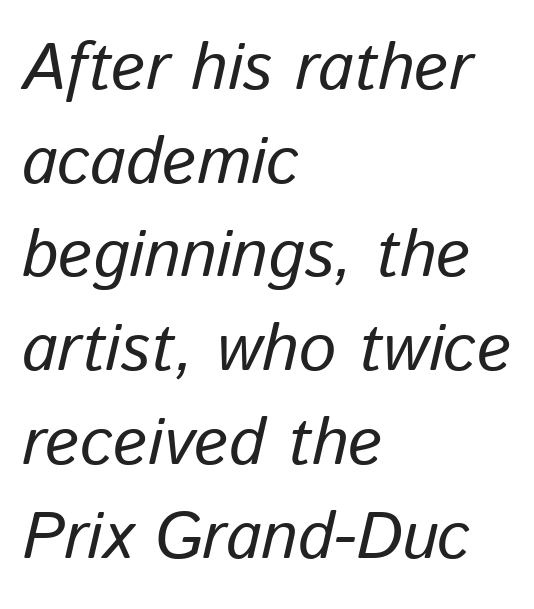
{"italic": "yes", "lean": "right", "slant_degrees": 13, "bold": "no", "weight": "regular", "width": "normal", "stroke_contrast": "low", "x_height": "medium", "monospaced": "no", "underline": "no", "align": "left", "line_spacing": "normal", "line_spacing_ratio": 1.42, "letter_spacing": "normal", "letter_spacing_em": 0.0, "glyph_px": 66}
